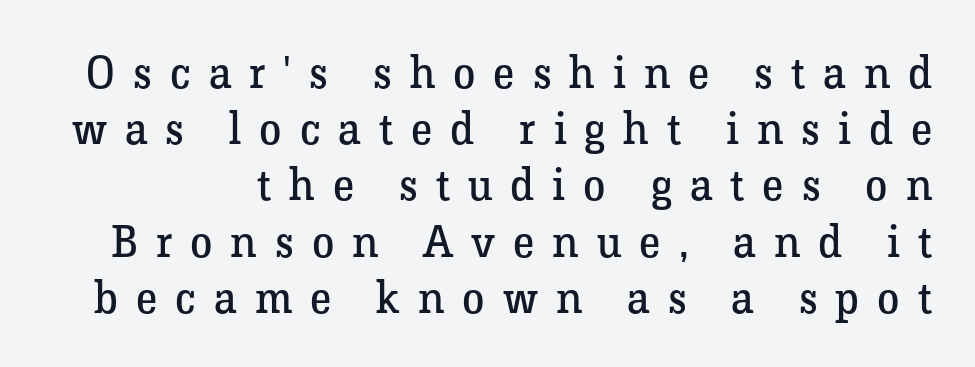
Q: Is the text bold? A: No.
Q: Is the text italic (slanted)? A: No, it is upright.
Q: Is the typeface a serif or a sans-serif typeface? A: Serif.
Q: Is the text underlined? A: No.
Q: Is the spacing between letters normal or unusually wide? A: Unusually wide.
Q: Is the spacing between lines tight, normal or loose? A: Normal.
Q: Width (condensed, normal, or wide)? A: Normal.
Q: Stroke contrast? A: Low.
Q: x-height? A: Medium.
Q: Monospaced? A: No.
